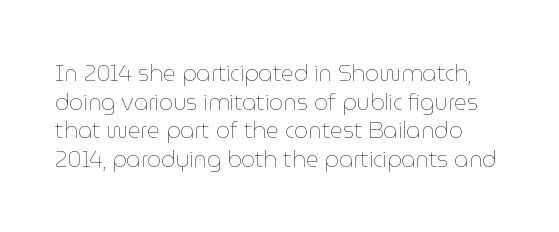
The image shows 22 px text type, upright; set normal line spacing (1.3x), normal letter spacing, not underlined.
